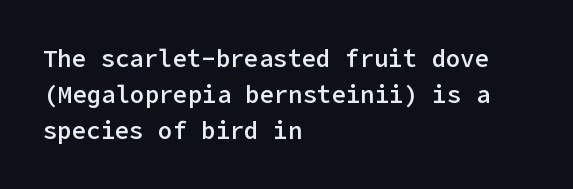
{"italic": "no", "bold": "semi", "underline": "no", "align": "left", "line_spacing": "normal", "line_spacing_ratio": 1.49, "letter_spacing": "normal", "letter_spacing_em": 0.0, "glyph_px": 24}
